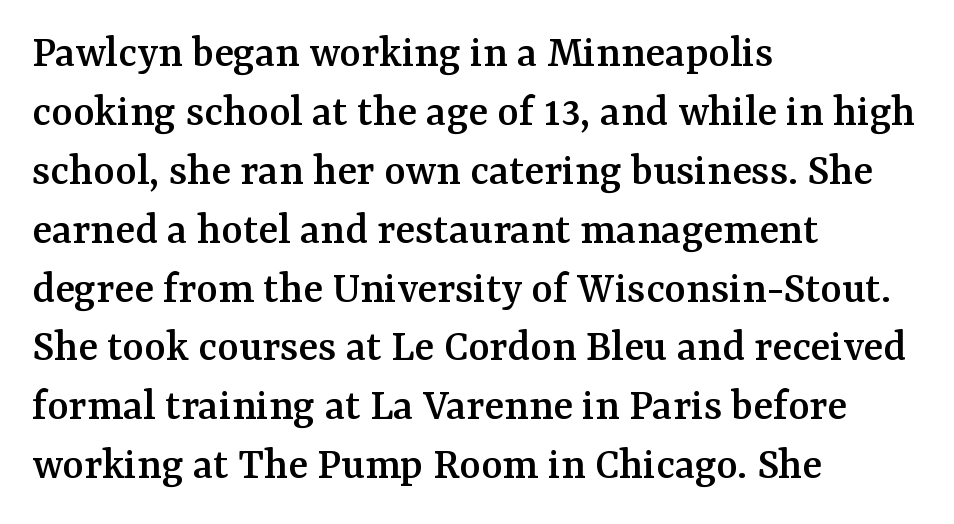
The image shows 46 px serif type, upright; set left-aligned, normal line spacing (1.28x), normal letter spacing, not underlined; medium stroke contrast and a medium x-height.
